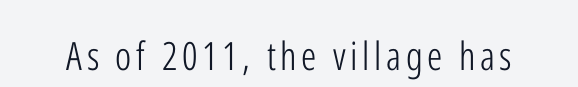
Q: Is the text bold? A: No.
Q: Is the text italic (slanted)? A: No, it is upright.
Q: Is the typeface a serif or a sans-serif typeface? A: Sans-serif.
Q: Is the text underlined? A: No.
Q: Width (condensed, normal, or wide)? A: Condensed.
Q: Stroke contrast? A: Low.
Q: x-height? A: Medium.
Q: Monospaced? A: No.
